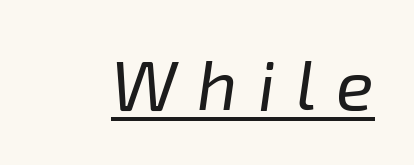
Observe the wide spacing: letters keep a clear distance from each other. Is the type slanted? Yes — the strokes lean at a clear angle. Proportional: the letters do not fall into vertical columns. A quiet, ordinary-to-light weight characterises the typeface. A rule runs beneath these lines of type.
